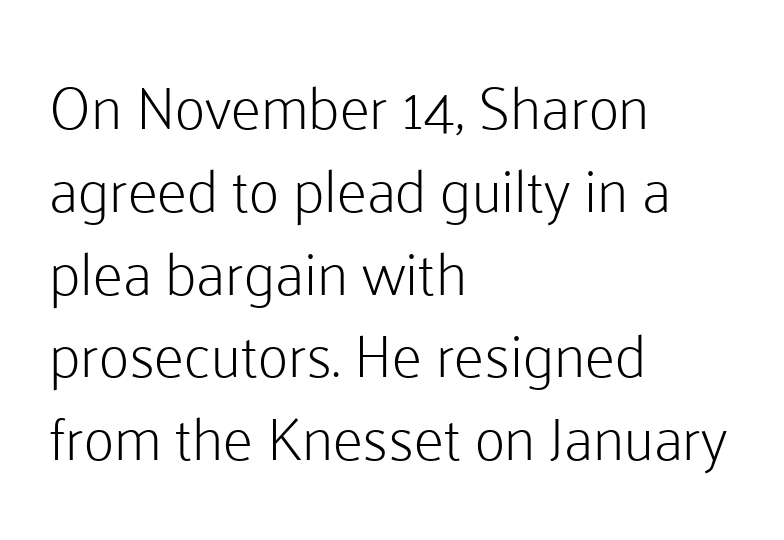
In terms of leading, this rendering sits right in the middle. Does the type have serifs? No, each stem ends abruptly. Teacher's note: observe the even left margin — that is flush-left alignment. This is roman type, the default non-slanted kind. No extra ink here — the face is not bold.
